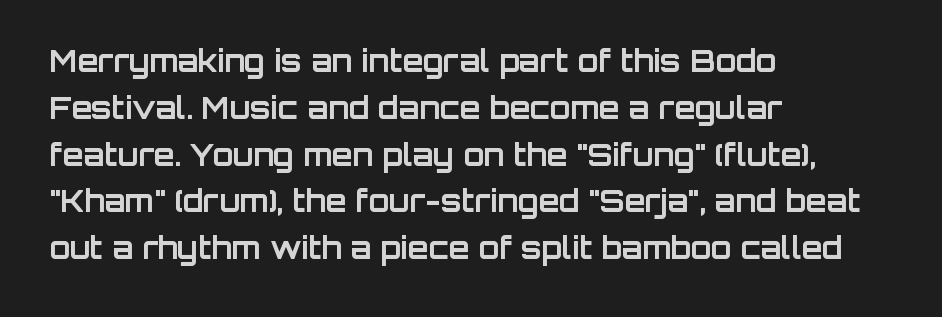
The image shows 30 px bold sans-serif type, upright; set left-aligned, normal line spacing (1.56x), normal letter spacing, not underlined; low stroke contrast and a large x-height.
